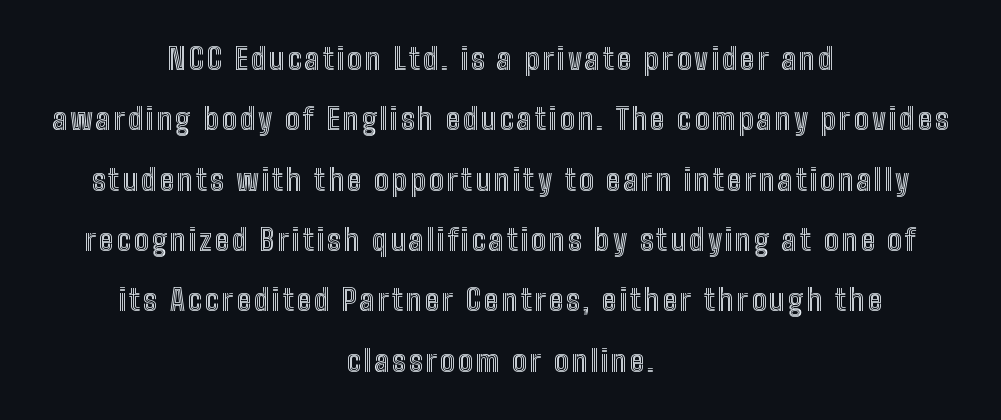
Q: Is the text italic (slanted)? A: No, it is upright.
Q: Is the text underlined? A: No.
Q: How is the paragraph aligned? A: Centered.
Q: Is the spacing between lines tight, normal or loose? A: Loose.
Q: Width (condensed, normal, or wide)? A: Condensed.
Q: x-height? A: Medium.
Q: Monospaced? A: No.
